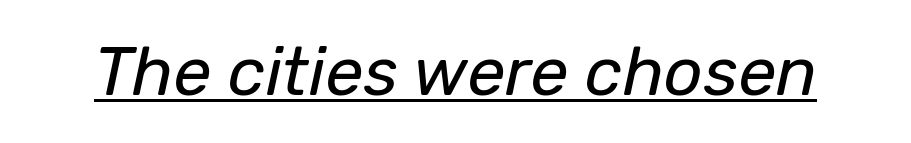
The cut favours lightness, reaching ordinary text weight at its darkest. Honestly, the letter spacing is just normal — you wouldn't notice it. It's the slanting kind of type. These characters rest on top of a visible drawn line. Varying glyph widths throughout — classic text-font behaviour.
